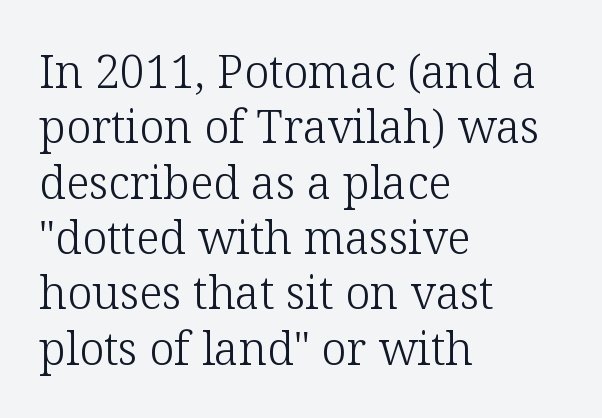
The image shows 45 px light serif type, upright; set left-aligned, line spacing 1.23x, normal letter spacing, not underlined; low stroke contrast and a medium x-height.
